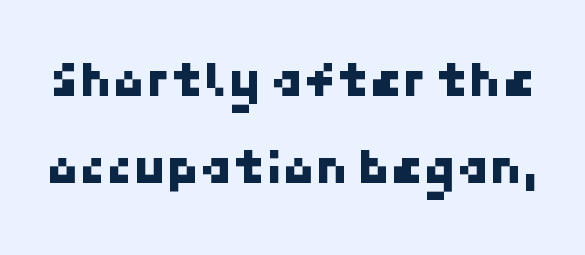
The image shows 53 px sans-serif type; set normal line spacing (1.64x), normal letter spacing, not underlined; low stroke contrast and a medium x-height.
